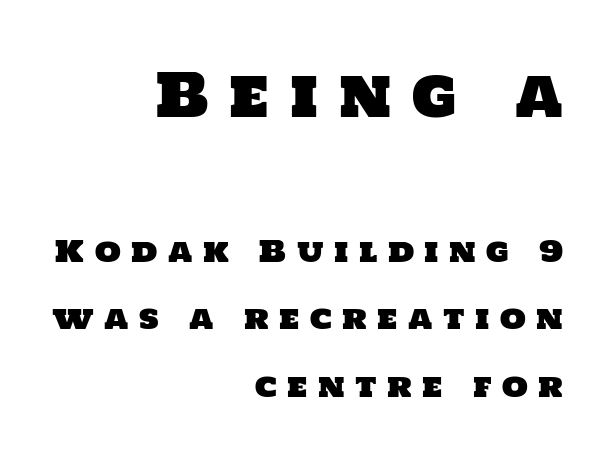
{"serif": "no", "width": "normal", "stroke_contrast": "low", "x_height": "large", "monospaced": "no", "underline": "no", "align": "right", "line_spacing": "loose", "line_spacing_ratio": 2.25, "letter_spacing": "wide", "letter_spacing_em": 0.35, "larger_block": "first", "size_ratio": 1.97, "glyph_px": 59}
